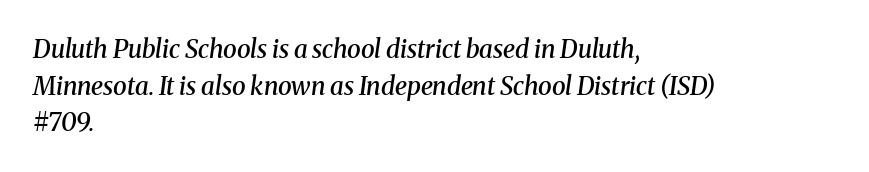
The image shows 25 px text type, italic (leaning right); set left-aligned, normal line spacing (1.47x), normal letter spacing, not underlined.
